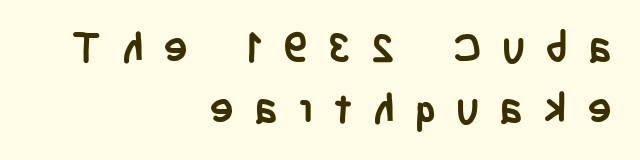
{"serif": "no", "italic": "no", "bold": "yes", "weight": "semibold", "width": "condensed", "stroke_contrast": "low", "x_height": "large", "monospaced": "no", "underline": "no", "align": "right", "line_spacing": "normal", "line_spacing_ratio": 1.49, "letter_spacing": "wide", "letter_spacing_em": 0.49, "glyph_px": 41}
